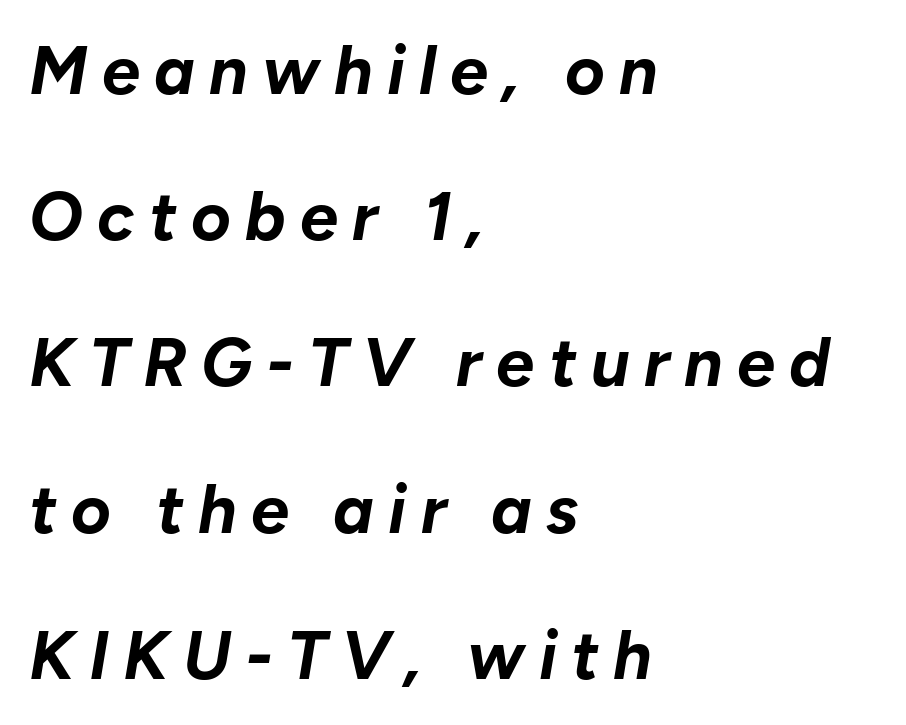
{"italic": "yes", "lean": "right", "slant_degrees": 10, "bold": "yes", "weight": "bold", "width": "normal", "stroke_contrast": "low", "x_height": "medium", "monospaced": "no", "underline": "no", "align": "left", "line_spacing": "loose", "line_spacing_ratio": 2.15, "letter_spacing": "wide", "letter_spacing_em": 0.21, "glyph_px": 68}
